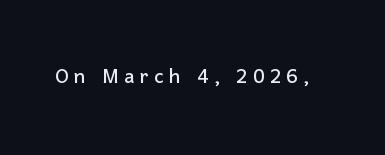
{"italic": "no", "underline": "no", "letter_spacing": "wide", "letter_spacing_em": 0.2, "glyph_px": 26}
